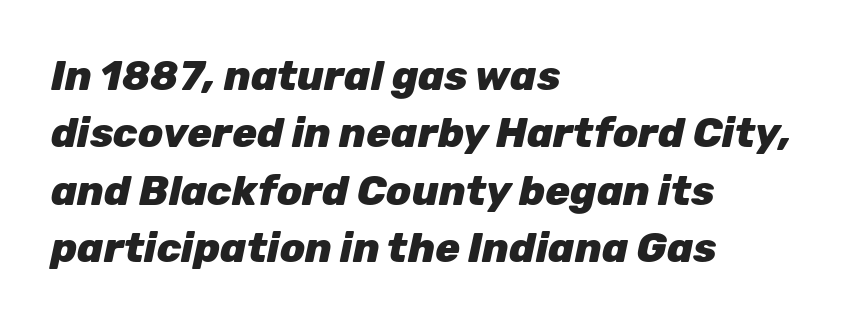
Line starts are locked; line ends wander. The rendering uses natural spacing where letterforms have individual widths. When letters slant like this, we call the style italic. Plain, unruled lines of type. These words are printed bold, with thick strokes throughout.
